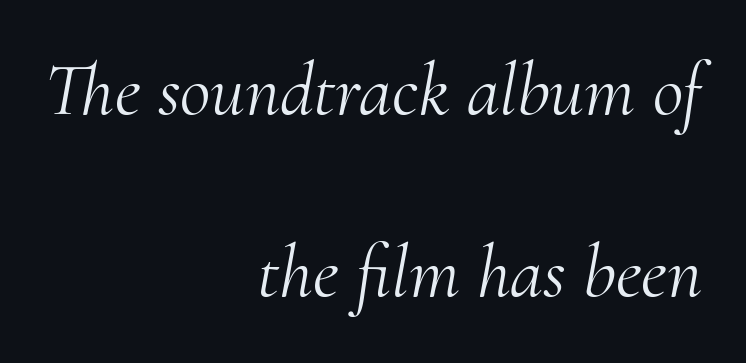
{"serif": "yes", "italic": "yes", "lean": "right", "slant_degrees": 10, "bold": "no", "weight": "light", "width": "normal", "stroke_contrast": "medium", "x_height": "small", "monospaced": "no", "underline": "no", "align": "right", "line_spacing": "loose", "line_spacing_ratio": 2.43, "letter_spacing": "normal", "letter_spacing_em": 0.0, "glyph_px": 75}
